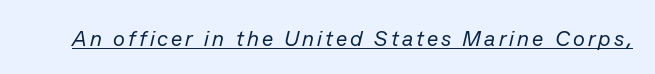
Q: Is the text bold? A: No.
Q: Is the text italic (slanted)? A: Yes, it leans right by about 13 degrees.
Q: Is the text underlined? A: Yes.
